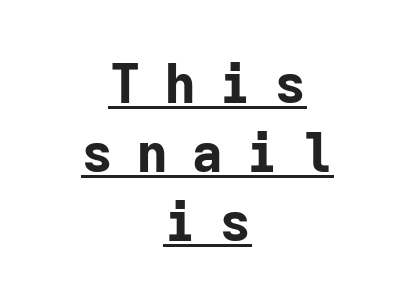
The image shows 54 px bold sans-serif type, upright, monospaced; set centered, normal line spacing (1.28x), unusually wide letter spacing (+0.42 em), underlined; low stroke contrast and a medium x-height.
